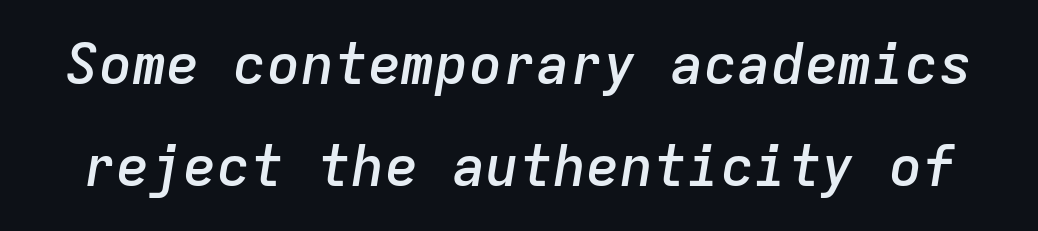
The string is rendered with underlining switched off. Summary of weight: moderately heavy, a semibold. Caption: standard tracking, unaltered. The passage shown is typed in a monospace face where columns stay perfectly aligned.
